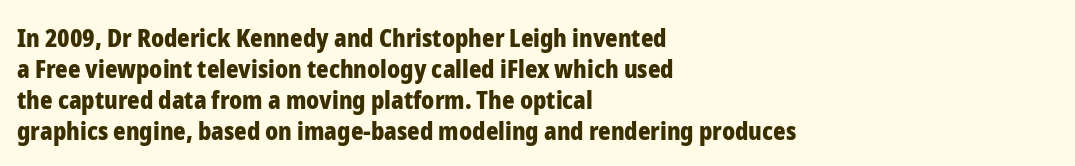
The image shows 24 px bold type, upright; set left-aligned, normal line spacing (1.29x), normal letter spacing, not underlined.
